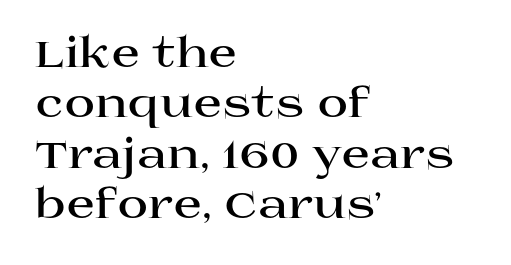
The image shows 42 px bold, wide serif type, upright; set left-aligned, line spacing 1.2x, normal letter spacing, not underlined; high stroke contrast and a large x-height.
